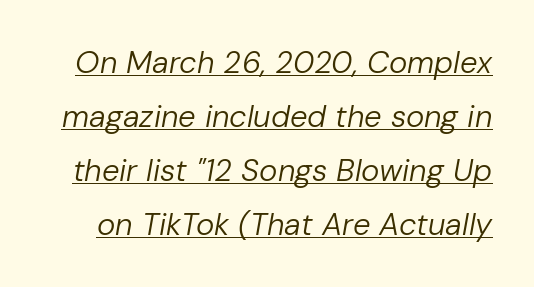
{"italic": "yes", "lean": "right", "slant_degrees": 10, "bold": "no", "weight": "regular", "width": "normal", "stroke_contrast": "low", "x_height": "medium", "monospaced": "no", "underline": "yes", "line_spacing_ratio": 1.74, "letter_spacing": "normal", "letter_spacing_em": 0.0, "glyph_px": 31}
